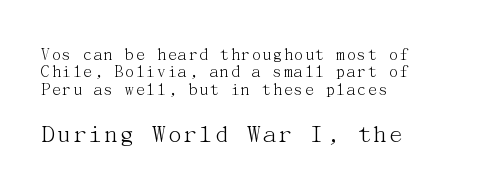
The image shows 27 px text type, upright; set left-aligned, tight line spacing (0.96x), normal letter spacing, not underlined; the second (bottom) block is 1.5x larger.
